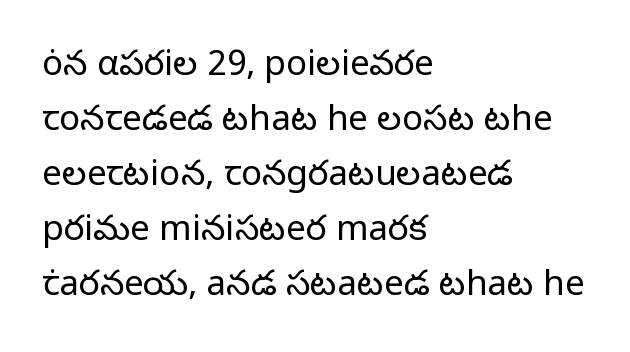
{"serif": "no", "italic": "no", "bold": "no", "weight": "regular", "width": "normal", "stroke_contrast": "low", "x_height": "medium", "monospaced": "no", "underline": "no", "align": "left", "line_spacing": "normal", "line_spacing_ratio": 1.57, "letter_spacing": "normal", "letter_spacing_em": 0.0, "glyph_px": 35}
